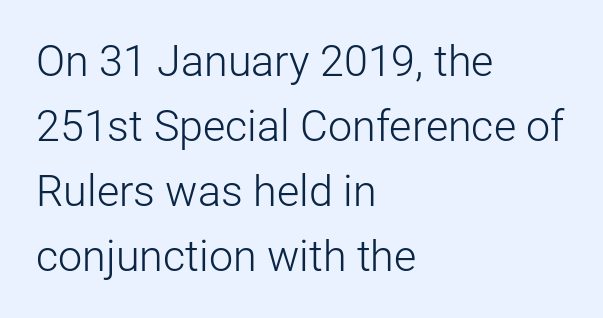
Q: Is the text bold? A: No.
Q: Is the text italic (slanted)? A: No, it is upright.
Q: Is the typeface a serif or a sans-serif typeface? A: Sans-serif.
Q: Is the text underlined? A: No.
Q: How is the paragraph aligned? A: Left-aligned.
Q: Is the spacing between letters normal or unusually wide? A: Normal.
Q: Is the spacing between lines tight, normal or loose? A: Normal.
Q: Width (condensed, normal, or wide)? A: Normal.
Q: Stroke contrast? A: Low.
Q: x-height? A: Medium.
Q: Monospaced? A: No.
